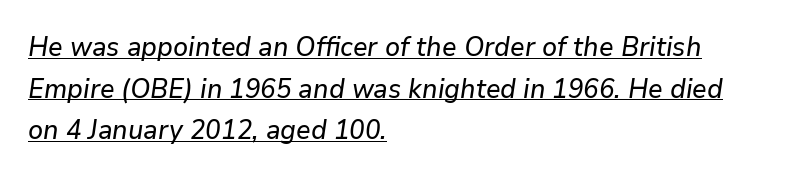
{"italic": "yes", "lean": "right", "slant_degrees": 9, "underline": "yes", "align": "left", "line_spacing": "normal", "line_spacing_ratio": 1.54, "letter_spacing": "normal", "letter_spacing_em": 0.0, "glyph_px": 27}
